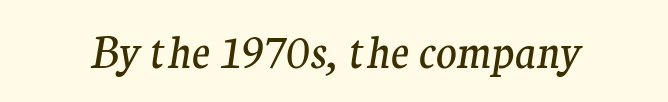
The image shows 43 px regular-weight serif type, italic (leaning right); set normal letter spacing, not underlined; medium stroke contrast and a medium x-height.
